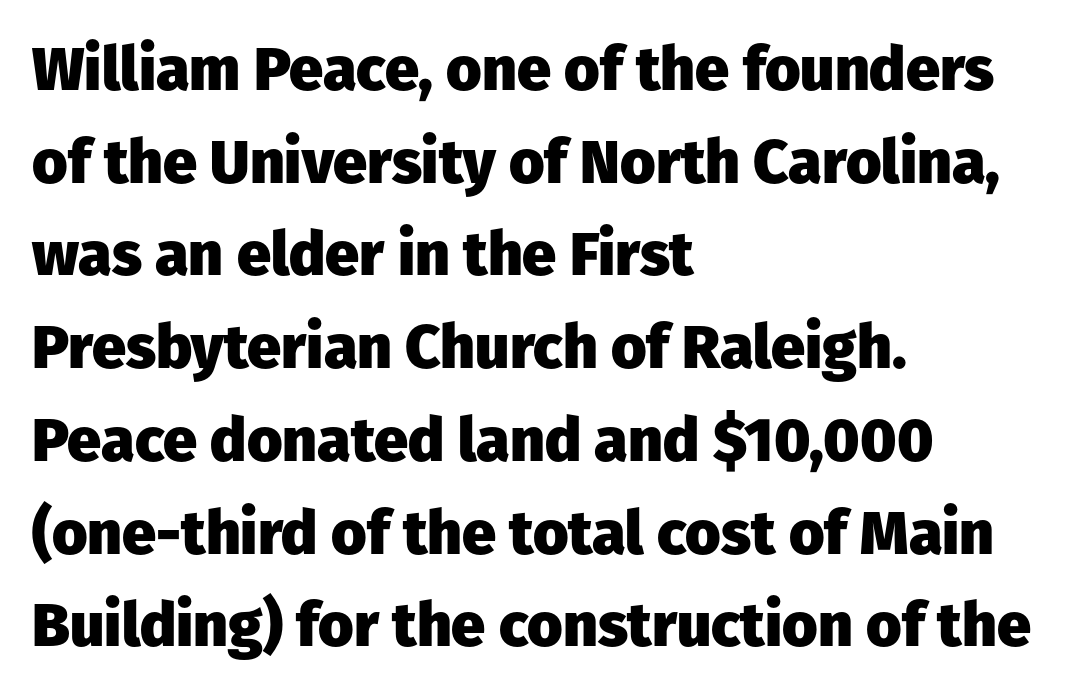
Posture: straight, roman, zero tilt. These lines are composed in type without serifs. Typographic density is high because the face is bold. The letters sit at their default tracking, neither squeezed nor spread.
